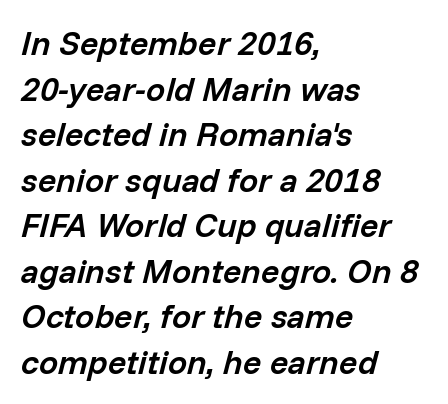
{"italic": "yes", "lean": "right", "slant_degrees": 14, "bold": "semi", "weight": "semibold", "width": "normal", "stroke_contrast": "low", "x_height": "medium", "monospaced": "no", "underline": "no", "align": "left", "line_spacing": "normal", "line_spacing_ratio": 1.34, "letter_spacing": "normal", "letter_spacing_em": 0.0, "glyph_px": 34}
